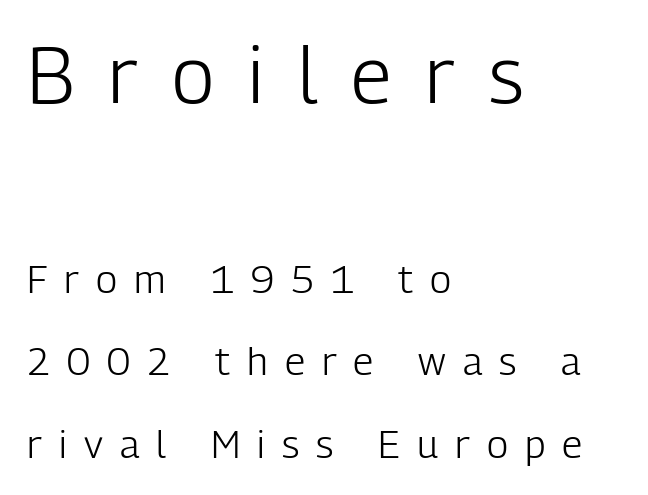
Q: Is the text bold? A: No.
Q: Is the text italic (slanted)? A: No, it is upright.
Q: Is the typeface a serif or a sans-serif typeface? A: Sans-serif.
Q: Is the text underlined? A: No.
Q: How is the paragraph aligned? A: Left-aligned.
Q: Is the spacing between letters normal or unusually wide? A: Unusually wide.
Q: Is the spacing between lines tight, normal or loose? A: Loose.
Q: Which block of text is set in a larger size, the first (top) or the second (bottom)? A: The first (top) one.
Q: Width (condensed, normal, or wide)? A: Condensed.
Q: Stroke contrast? A: Low.
Q: x-height? A: Medium.
Q: Monospaced? A: No.
